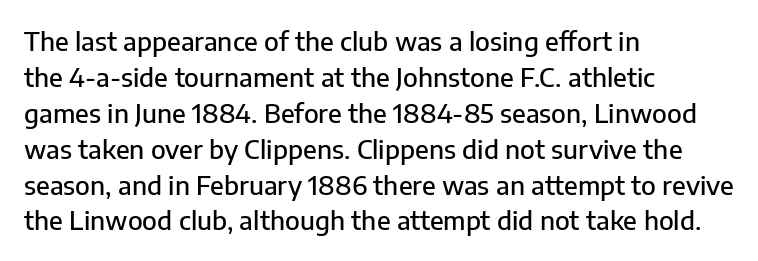
The image shows 26 px text type, upright; set left-aligned, normal line spacing (1.38x), normal letter spacing, not underlined.
